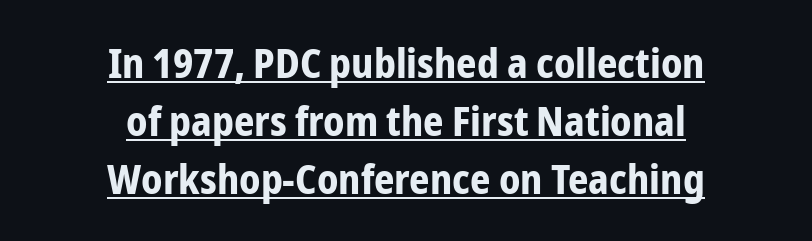
The image shows 40 px bold, condensed sans-serif type, upright; set centered, normal line spacing (1.45x), normal letter spacing, underlined; low stroke contrast and a medium x-height.
